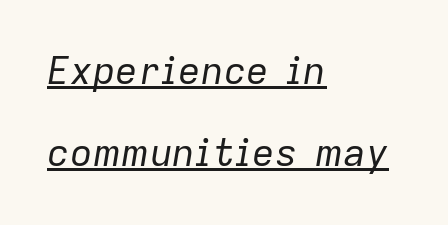
Looks like regular typesetting: each glyph gets only the width it needs. The glyphs look as if they've been sheared to an angle. The passage shown has conventional tracking throughout. No letter is thick-stroked: the sample isn't bold.
